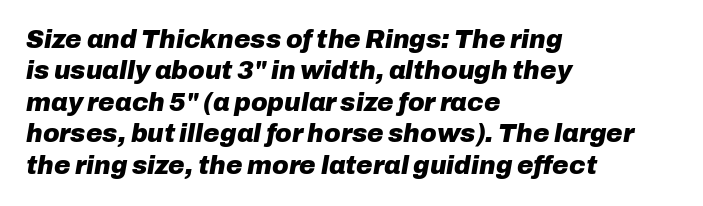
{"italic": "yes", "lean": "right", "slant_degrees": 10, "bold": "yes", "underline": "no", "align": "left", "line_spacing": "normal", "line_spacing_ratio": 1.26, "letter_spacing": "normal", "letter_spacing_em": 0.0, "glyph_px": 25}
